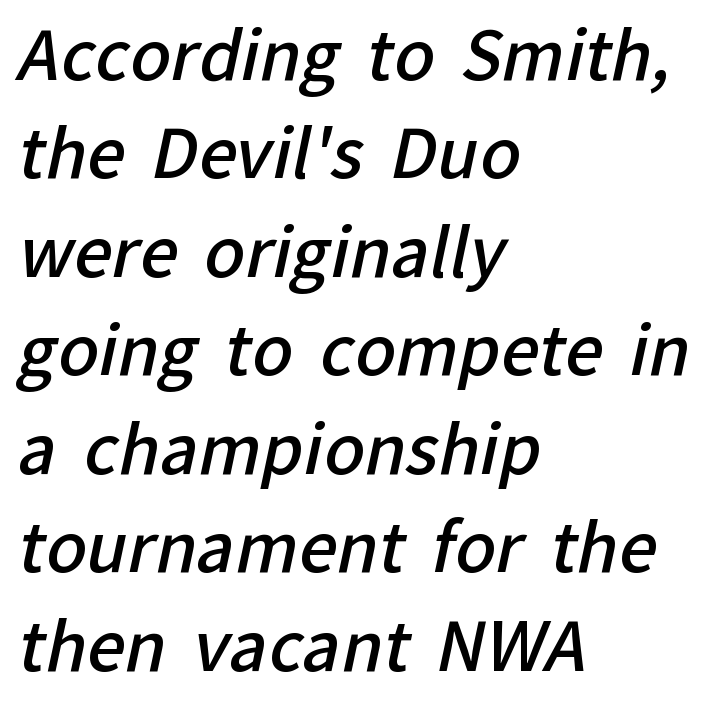
Interline gaps are of average width in this sample. Inter-character spacing is left at the font's built-in metrics. The font is running at a semibold setting, under full bold. The passage shown is typed in a proportional face where columns would drift. The lines are quadded left. Serifs: no, the terminals of the letterforms are clean.
